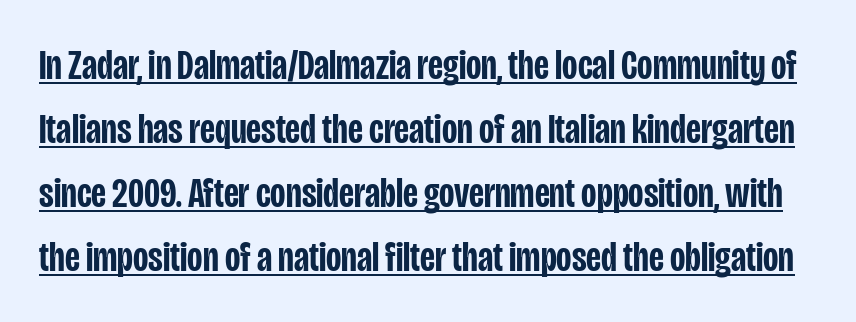
The image shows 42 px semibold, condensed sans-serif type, upright; set normal line spacing (1.52x), normal letter spacing, underlined; low stroke contrast and a large x-height.
